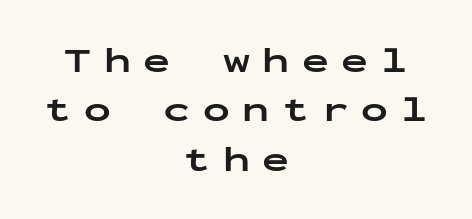
The specimen reads as upright at a glance. The space beneath each line is pristine and unruled. Observe the absence of serifs on each vertical stroke in this sample. Words appear elongated and porous because spacing is wide.
